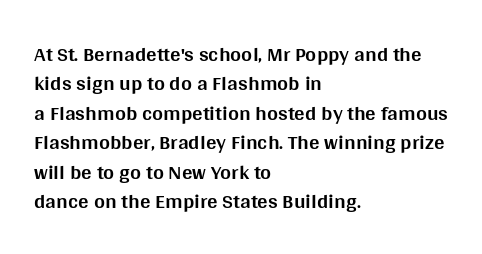
{"italic": "no", "bold": "yes", "underline": "no", "align": "left", "line_spacing": "normal", "line_spacing_ratio": 1.4, "letter_spacing": "normal", "letter_spacing_em": 0.0, "glyph_px": 21}
